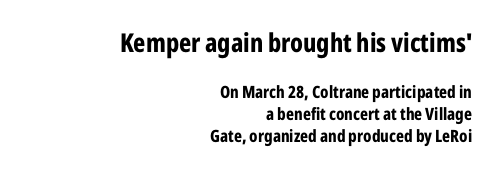
Q: Is the text bold? A: Yes.
Q: Is the text italic (slanted)? A: No, it is upright.
Q: Is the text underlined? A: No.
Q: How is the paragraph aligned? A: Right-aligned.
Q: Is the spacing between letters normal or unusually wide? A: Normal.
Q: Is the spacing between lines tight, normal or loose? A: Normal.
Q: Which block of text is set in a larger size, the first (top) or the second (bottom)? A: The first (top) one.
